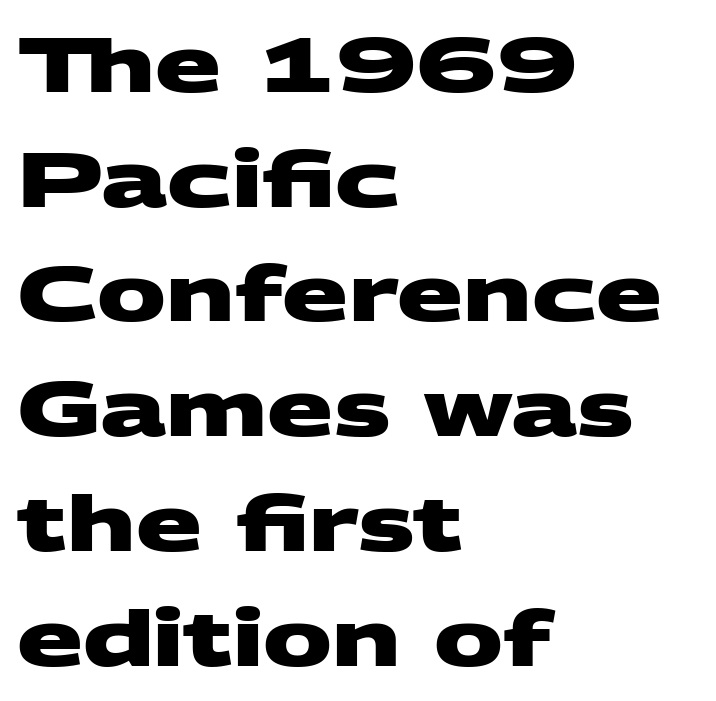
The image shows 77 px heavy, wide sans-serif type; set left-aligned, normal line spacing (1.49x), normal letter spacing, not underlined; medium stroke contrast and a large x-height.
